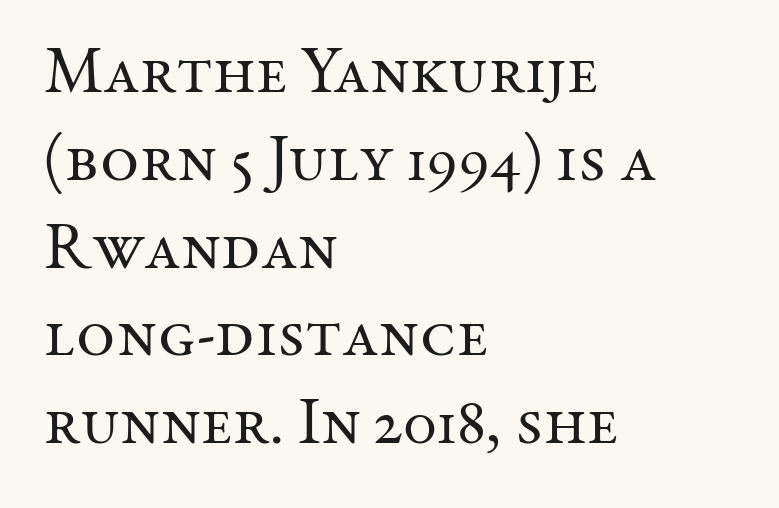
Letter spacing: default. Heft: none added — not bold. To sum up the face: it has serifs. Normally led — the rows are evenly, conventionally spaced. Tall strokes in this sample are plumb rather than angled. Descender tails drop into unmarked territory.
